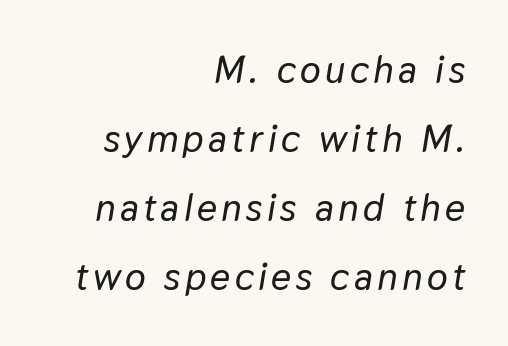
Q: Is the text italic (slanted)? A: Yes, it leans right by about 9 degrees.
Q: Is the text underlined? A: No.
Q: How is the paragraph aligned? A: Right-aligned.
Q: Width (condensed, normal, or wide)? A: Normal.
Q: Stroke contrast? A: Low.
Q: x-height? A: Medium.
Q: Monospaced? A: No.
